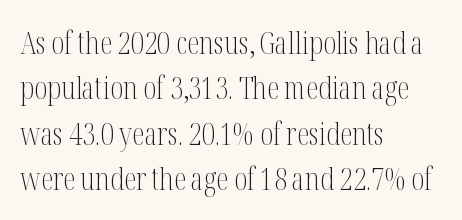
{"serif": "yes", "italic": "no", "bold": "no", "weight": "light", "width": "condensed", "stroke_contrast": "medium", "x_height": "medium", "monospaced": "no", "underline": "no", "align": "left", "line_spacing": "normal", "line_spacing_ratio": 1.46, "letter_spacing": "normal", "letter_spacing_em": 0.0, "glyph_px": 31}
